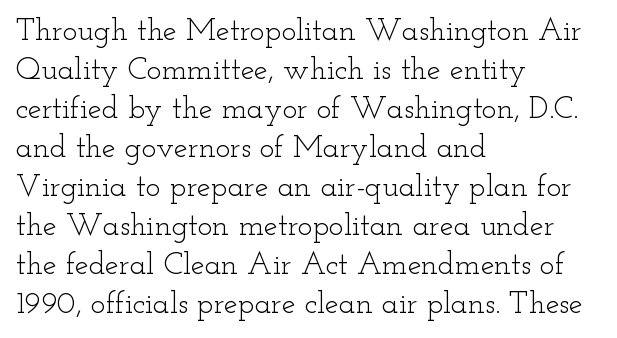
{"serif": "yes", "italic": "no", "bold": "no", "weight": "light", "width": "wide", "stroke_contrast": "low", "x_height": "small", "monospaced": "no", "underline": "no", "align": "left", "line_spacing": "normal", "line_spacing_ratio": 1.26, "letter_spacing": "normal", "letter_spacing_em": 0.0, "glyph_px": 31}
